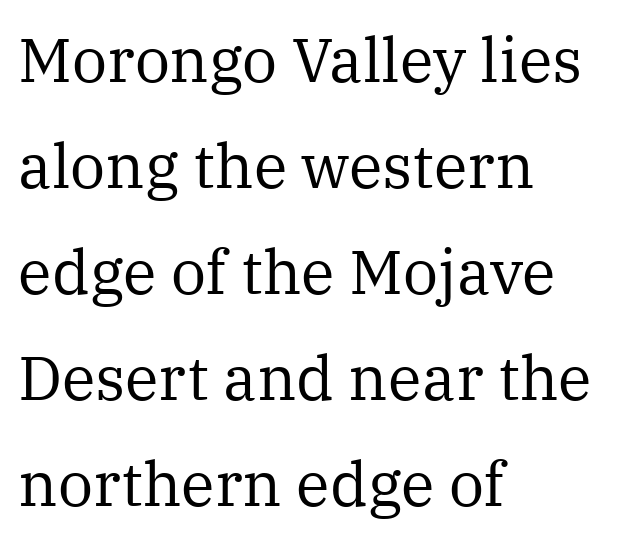
Short note: letters normally spaced. The specimen reads as upright at a glance. Horizontal alignment here is leftward, the default for most running prose. Type style note: has serifs.
